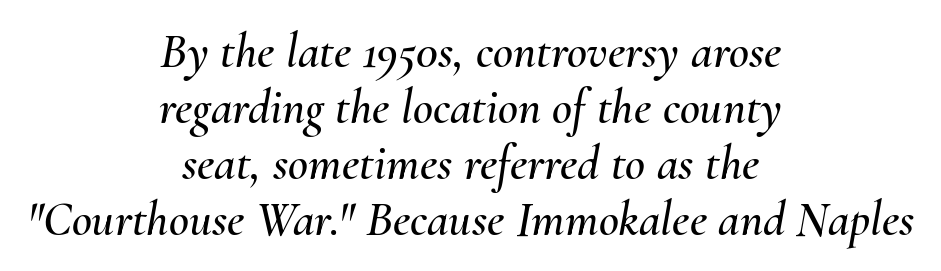
{"italic": "yes", "lean": "right", "slant_degrees": 10, "width": "normal", "stroke_contrast": "medium", "x_height": "small", "monospaced": "no", "underline": "no", "align": "center", "line_spacing": "tight", "line_spacing_ratio": 1.14, "letter_spacing": "normal", "letter_spacing_em": 0.0, "glyph_px": 49}
